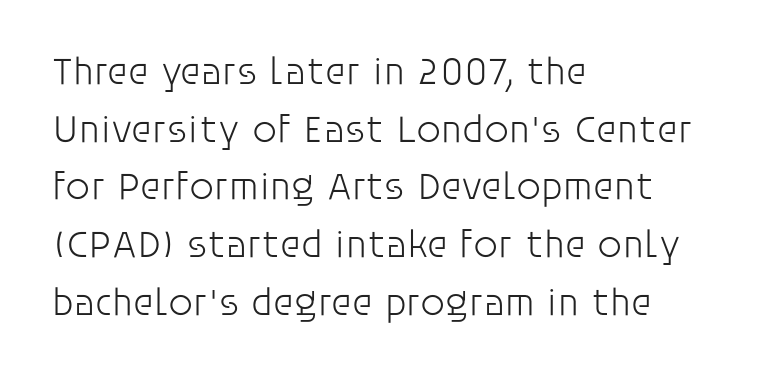
Q: Is the text bold? A: No.
Q: Is the text italic (slanted)? A: No, it is upright.
Q: Is the typeface a serif or a sans-serif typeface? A: Sans-serif.
Q: Is the text underlined? A: No.
Q: How is the paragraph aligned? A: Left-aligned.
Q: Is the spacing between letters normal or unusually wide? A: Normal.
Q: Is the spacing between lines tight, normal or loose? A: Normal.
Q: Width (condensed, normal, or wide)? A: Normal.
Q: Stroke contrast? A: Low.
Q: x-height? A: Large.
Q: Monospaced? A: No.
